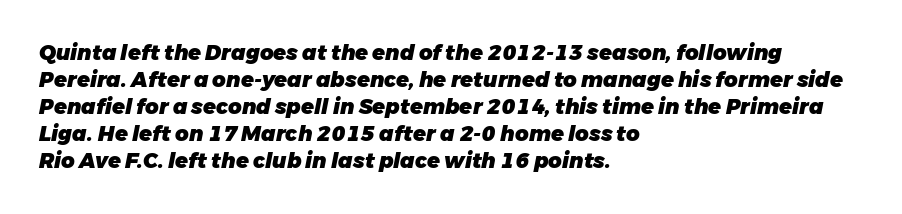
The image shows 21 px bold type, italic (leaning right); set left-aligned, normal line spacing (1.29x), normal letter spacing, not underlined.
